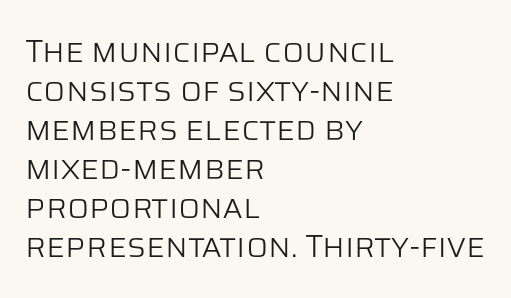
The image shows 32 px light sans-serif type, upright; set left-aligned, line spacing 1.22x, normal letter spacing, not underlined; low stroke contrast and a large x-height.
